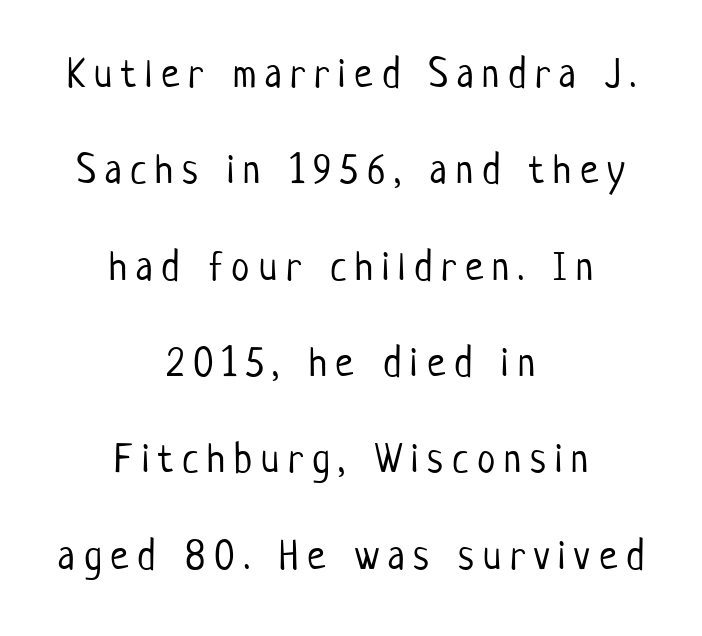
{"serif": "no", "italic": "no", "bold": "no", "weight": "light", "width": "condensed", "stroke_contrast": "low", "x_height": "medium", "monospaced": "no", "underline": "no", "align": "center", "line_spacing": "loose", "line_spacing_ratio": 2.35, "letter_spacing": "wide", "letter_spacing_em": 0.22, "glyph_px": 41}
